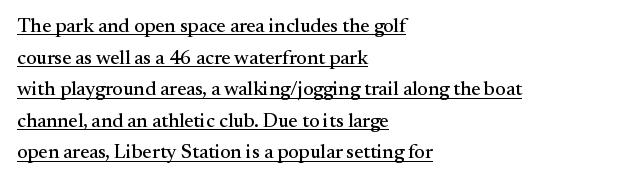
Q: Is the text italic (slanted)? A: No, it is upright.
Q: Is the text underlined? A: Yes.
Q: How is the paragraph aligned? A: Left-aligned.
Q: Is the spacing between letters normal or unusually wide? A: Normal.
Q: Is the spacing between lines tight, normal or loose? A: Normal.
